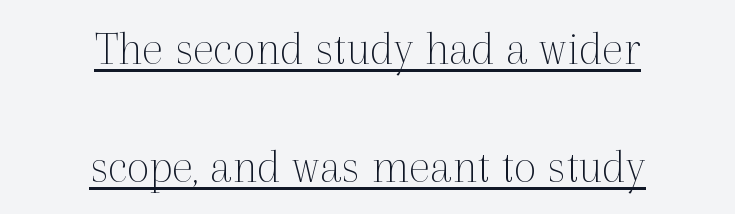
Q: Is the text bold? A: No.
Q: Is the text italic (slanted)? A: No, it is upright.
Q: Is the typeface a serif or a sans-serif typeface? A: Serif.
Q: Is the text underlined? A: Yes.
Q: How is the paragraph aligned? A: Centered.
Q: Is the spacing between letters normal or unusually wide? A: Normal.
Q: Is the spacing between lines tight, normal or loose? A: Loose.
Q: Width (condensed, normal, or wide)? A: Normal.
Q: x-height? A: Medium.
Q: Monospaced? A: No.
